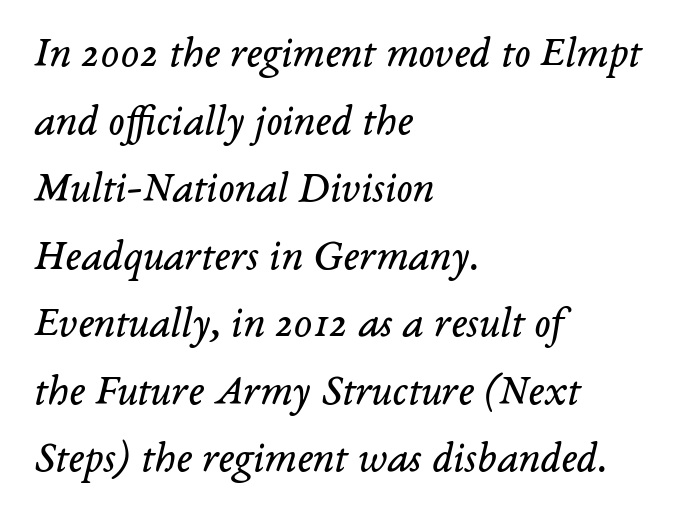
{"serif": "yes", "italic": "yes", "lean": "right", "slant_degrees": 14, "bold": "no", "weight": "regular", "width": "normal", "stroke_contrast": "low", "x_height": "medium", "monospaced": "no", "underline": "no", "align": "left", "line_spacing": "normal", "line_spacing_ratio": 1.57, "letter_spacing": "normal", "letter_spacing_em": 0.0, "glyph_px": 43}
